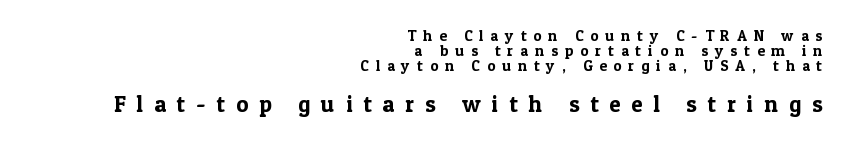
Q: Is the text italic (slanted)? A: No, it is upright.
Q: Is the text underlined? A: No.
Q: How is the paragraph aligned? A: Right-aligned.
Q: Is the spacing between letters normal or unusually wide? A: Unusually wide.
Q: Is the spacing between lines tight, normal or loose? A: Tight.
Q: Which block of text is set in a larger size, the first (top) or the second (bottom)? A: The second (bottom) one.
